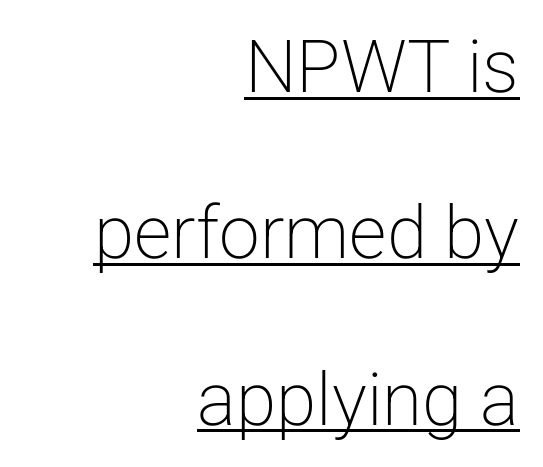
The image shows 73 px light sans-serif type, upright; set right-aligned, loose line spacing (2.28x), normal letter spacing, underlined; low stroke contrast and a medium x-height.
